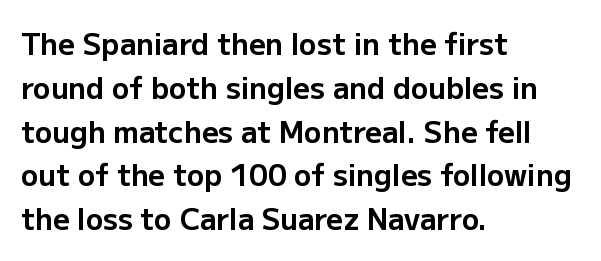
Q: Is the text bold? A: Yes.
Q: Is the text italic (slanted)? A: No, it is upright.
Q: Is the typeface a serif or a sans-serif typeface? A: Sans-serif.
Q: Is the text underlined? A: No.
Q: How is the paragraph aligned? A: Left-aligned.
Q: Is the spacing between letters normal or unusually wide? A: Normal.
Q: Is the spacing between lines tight, normal or loose? A: Normal.
Q: Width (condensed, normal, or wide)? A: Normal.
Q: Stroke contrast? A: Low.
Q: x-height? A: Medium.
Q: Monospaced? A: No.
